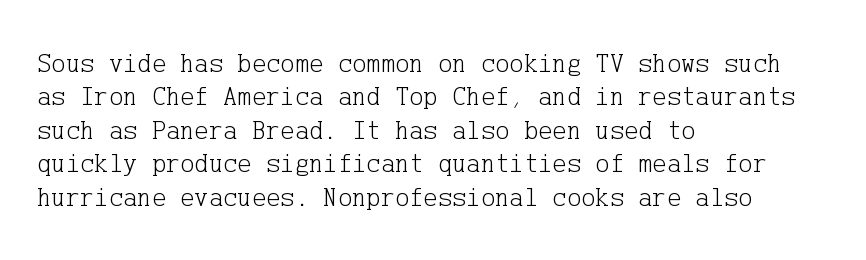
{"italic": "no", "bold": "no", "underline": "no", "align": "left", "line_spacing_ratio": 1.24, "letter_spacing": "normal", "letter_spacing_em": 0.0, "glyph_px": 27}
